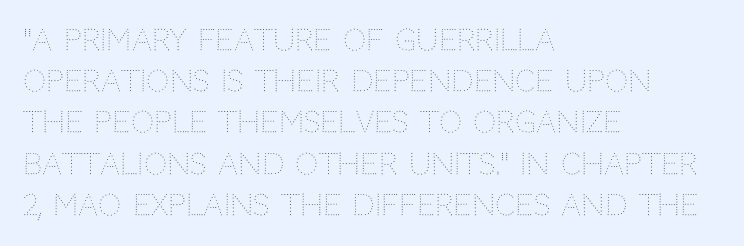
Q: Is the text bold? A: No.
Q: Is the text italic (slanted)? A: No, it is upright.
Q: Is the text underlined? A: No.
Q: How is the paragraph aligned? A: Left-aligned.
Q: Is the spacing between letters normal or unusually wide? A: Normal.
Q: Is the spacing between lines tight, normal or loose? A: Normal.
Q: Width (condensed, normal, or wide)? A: Normal.
Q: Stroke contrast? A: Medium.
Q: x-height? A: Large.
Q: Monospaced? A: No.
